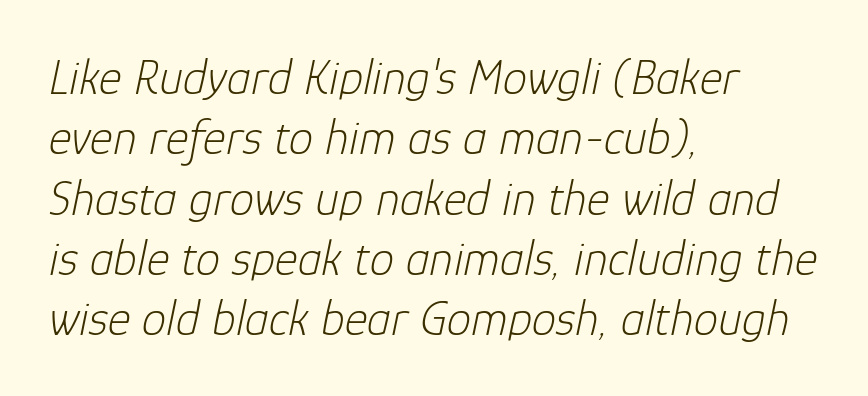
Q: Is the text bold? A: No.
Q: Is the text italic (slanted)? A: Yes, it leans right by about 12 degrees.
Q: Is the text underlined? A: No.
Q: How is the paragraph aligned? A: Left-aligned.
Q: Is the spacing between letters normal or unusually wide? A: Normal.
Q: Width (condensed, normal, or wide)? A: Normal.
Q: Stroke contrast? A: Low.
Q: x-height? A: Medium.
Q: Monospaced? A: No.
